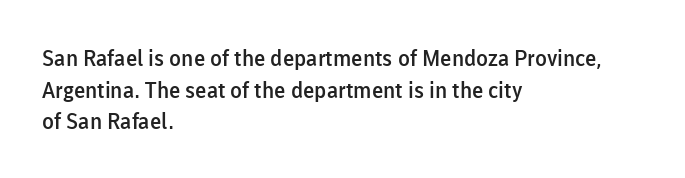
Q: Is the text bold? A: Semi-bold.
Q: Is the text italic (slanted)? A: No, it is upright.
Q: Is the text underlined? A: No.
Q: How is the paragraph aligned? A: Left-aligned.
Q: Is the spacing between letters normal or unusually wide? A: Normal.
Q: Is the spacing between lines tight, normal or loose? A: Normal.
